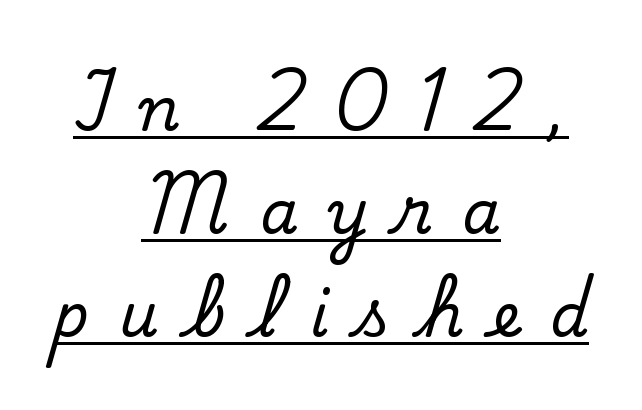
{"serif": "yes", "width": "normal", "stroke_contrast": "low", "x_height": "small", "monospaced": "no", "underline": "yes", "align": "center", "line_spacing": "normal", "line_spacing_ratio": 1.69, "letter_spacing": "wide", "letter_spacing_em": 0.49, "glyph_px": 61}
